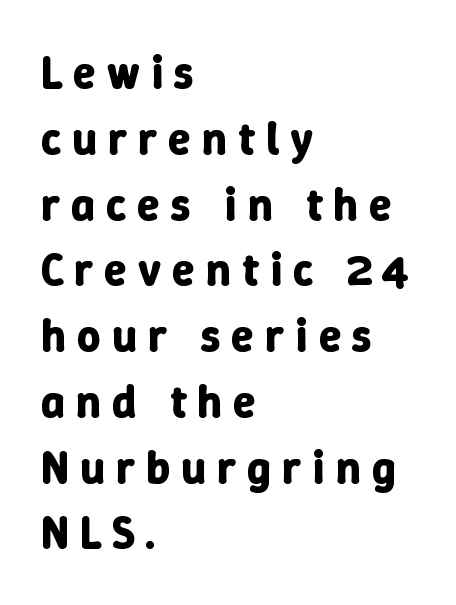
{"italic": "no", "bold": "yes", "weight": "bold", "width": "normal", "stroke_contrast": "low", "x_height": "medium", "monospaced": "no", "underline": "no", "align": "left", "line_spacing": "normal", "line_spacing_ratio": 1.43, "letter_spacing": "wide", "letter_spacing_em": 0.24, "glyph_px": 46}
